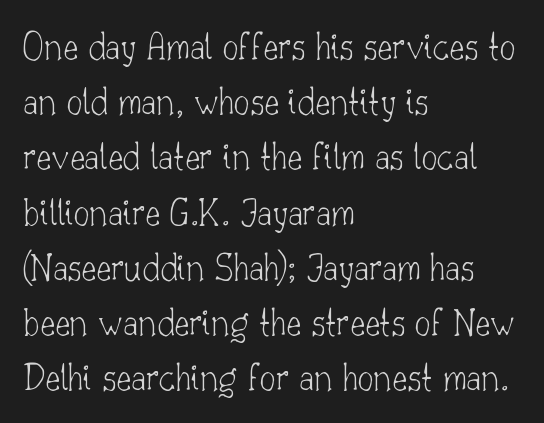
{"serif": "yes", "italic": "no", "bold": "no", "weight": "thin", "width": "normal", "stroke_contrast": "low", "x_height": "small", "monospaced": "no", "underline": "no", "align": "left", "line_spacing": "normal", "line_spacing_ratio": 1.38, "letter_spacing": "normal", "letter_spacing_em": 0.0, "glyph_px": 40}
